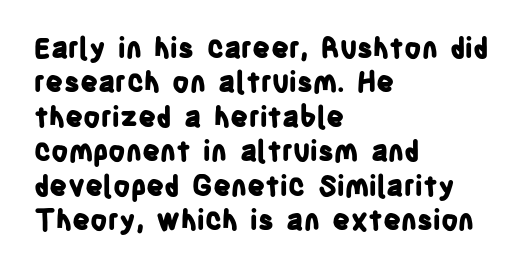
{"serif": "no", "italic": "no", "bold": "yes", "weight": "bold", "width": "condensed", "stroke_contrast": "low", "x_height": "large", "monospaced": "no", "underline": "no", "align": "left", "line_spacing_ratio": 1.23, "letter_spacing": "normal", "letter_spacing_em": 0.0, "glyph_px": 28}
